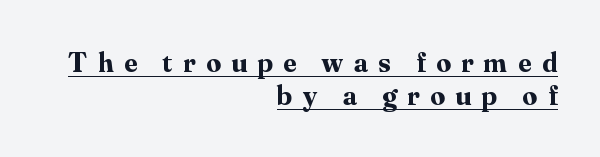
Q: Is the text bold? A: Yes.
Q: Is the text italic (slanted)? A: No, it is upright.
Q: Is the typeface a serif or a sans-serif typeface? A: Serif.
Q: Is the text underlined? A: Yes.
Q: How is the paragraph aligned? A: Right-aligned.
Q: Is the spacing between letters normal or unusually wide? A: Unusually wide.
Q: Is the spacing between lines tight, normal or loose? A: Tight.
Q: Width (condensed, normal, or wide)? A: Normal.
Q: Stroke contrast? A: Medium.
Q: x-height? A: Small.
Q: Monospaced? A: No.
